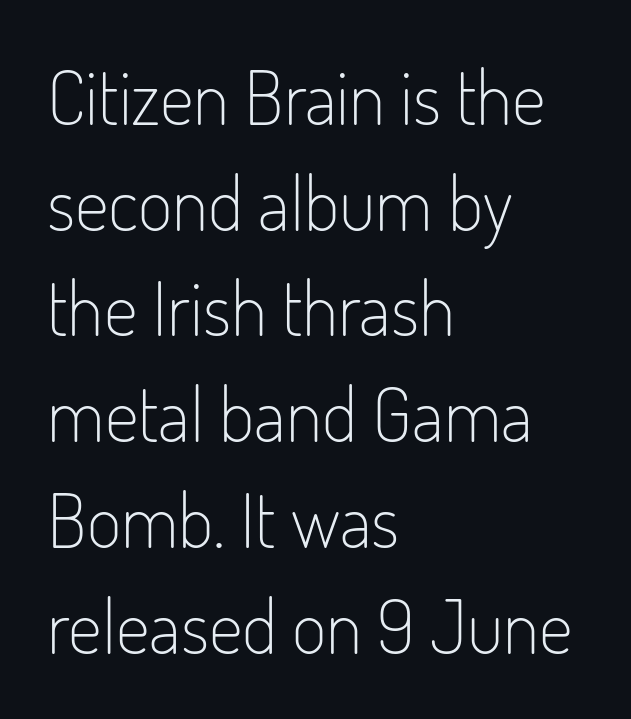
Spacing between characters is what you'd get straight out of the box. The typesetting does not lean heavy: it is not bold. This rendering uses left alignment, leaving the right contour irregular. The face used here is proportionally spaced, like ordinary book or web type.
